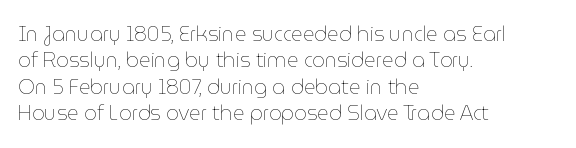
Characters remain perfectly vertical along every line. Rows of type keep a routine distance in the vertical direction. The face looks like a standard text weight, possibly lighter. Letter spacing: default. Each row of text sits above clean, open space.
